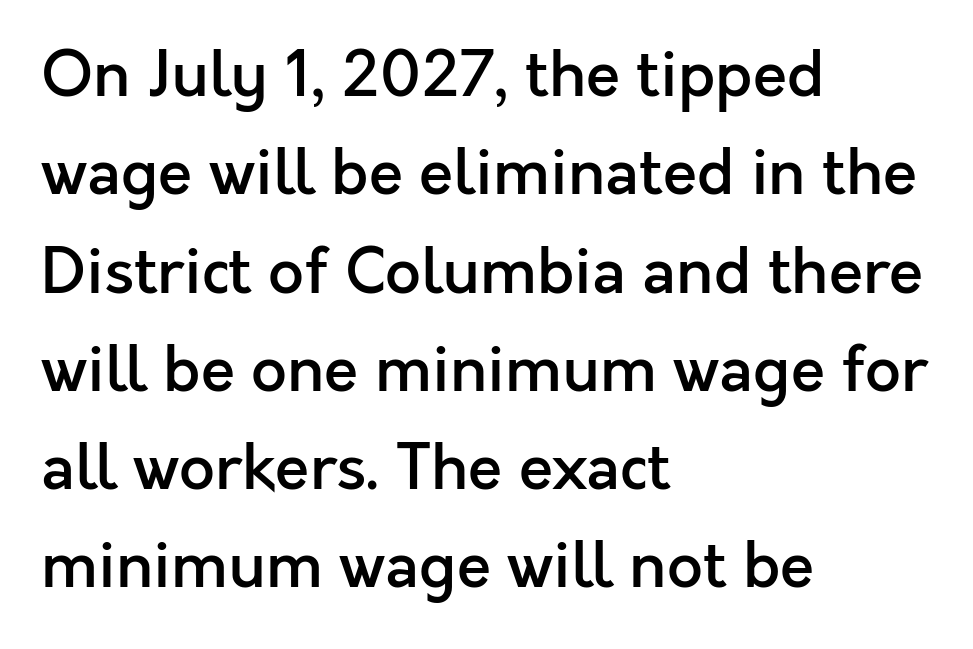
The face used here is proportionally spaced, like ordinary book or web type. Regarding serifs, this sample does without them. Quick note: underline off. Vertically, the passage feels balanced, rows spaced as you'd expect. Caption: semibold face, moderately heavy strokes.
